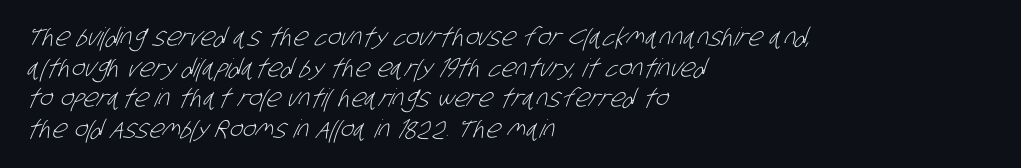
The image shows 25 px text type; set left-aligned, line spacing 1.23x, normal letter spacing, not underlined.
